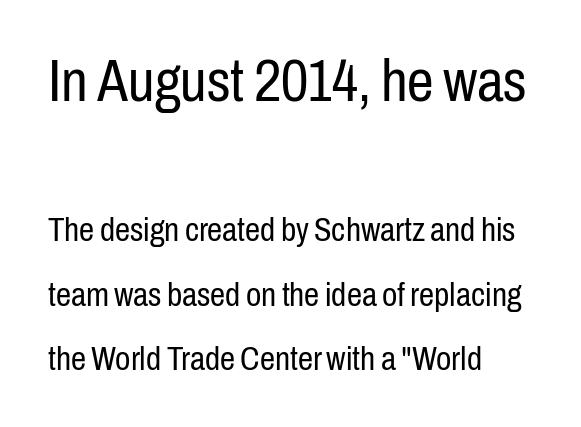
{"serif": "no", "italic": "no", "bold": "no", "weight": "regular", "width": "condensed", "stroke_contrast": "low", "x_height": "medium", "monospaced": "no", "underline": "no", "align": "left", "line_spacing": "loose", "line_spacing_ratio": 1.91, "letter_spacing": "normal", "letter_spacing_em": 0.0, "larger_block": "first", "size_ratio": 1.76, "glyph_px": 60}
